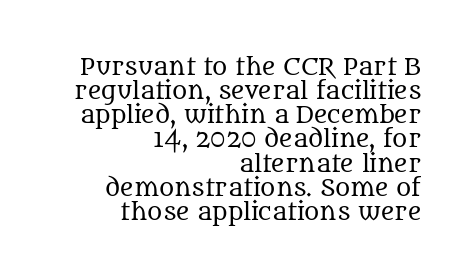
A typesetter would call this leading minimal, almost set solid. Honestly, there is no underline to notice here at all. On a weight scale, this lands at 450 or below. The letters sit at their default tracking, neither squeezed nor spread. Italic: no, the glyphs are upright roman.
